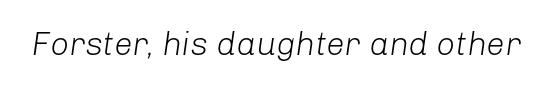
Standard letterfit; no display-style spreading of the glyphs. Spacing verdict: proportional, widths tailored to each character. Compared with ordinary roman type, these characters are visibly tilted. No extra ink here — the face is not bold. A bare baseline throughout the passage.
